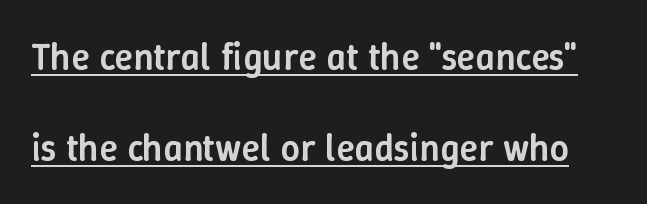
Style check: upright. Do the characters align in a grid? No, the font is proportional. Regarding leading, the lines here are spaced well apart. Moderately thickened strokes mark this as semibold type. A baseline rule has been typeset under these characters.
